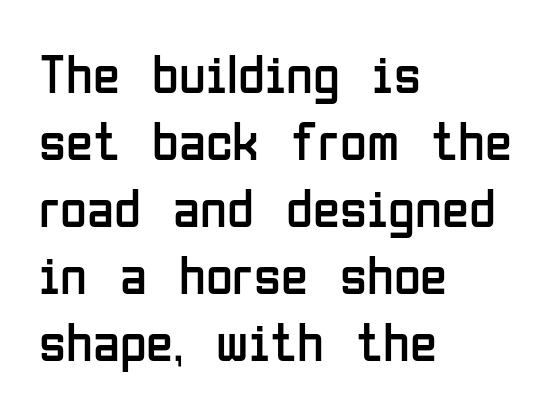
{"serif": "no", "italic": "no", "bold": "no", "weight": "regular", "width": "condensed", "stroke_contrast": "low", "x_height": "medium", "monospaced": "no", "underline": "no", "align": "left", "line_spacing_ratio": 1.22, "letter_spacing": "normal", "letter_spacing_em": 0.0, "glyph_px": 55}
